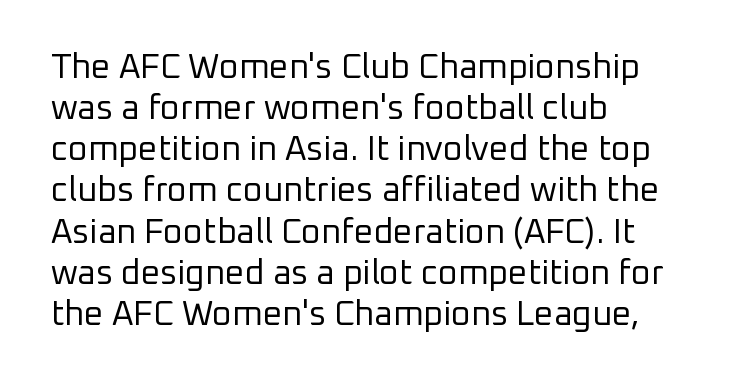
The image shows 34 px regular-weight sans-serif type, upright; set left-aligned, line spacing 1.21x, normal letter spacing, not underlined; low stroke contrast and a medium x-height.
